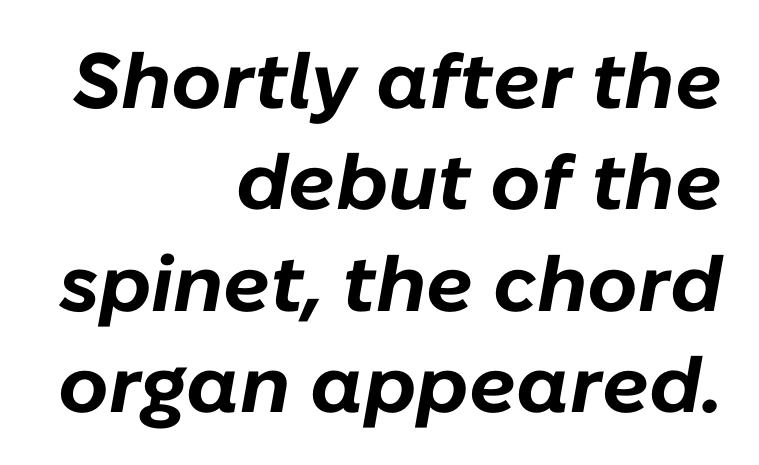
{"italic": "yes", "lean": "right", "slant_degrees": 10, "bold": "yes", "weight": "bold", "width": "normal", "stroke_contrast": "low", "x_height": "medium", "monospaced": "no", "underline": "no", "align": "right", "line_spacing": "normal", "line_spacing_ratio": 1.3, "letter_spacing": "normal", "letter_spacing_em": 0.0, "glyph_px": 78}
